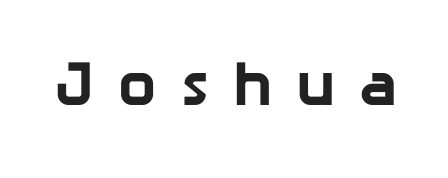
Q: Is the text bold? A: Yes.
Q: Is the typeface a serif or a sans-serif typeface? A: Sans-serif.
Q: Is the text underlined? A: No.
Q: Is the spacing between letters normal or unusually wide? A: Unusually wide.
Q: Width (condensed, normal, or wide)? A: Normal.
Q: Stroke contrast? A: Low.
Q: x-height? A: Medium.
Q: Monospaced? A: No.
